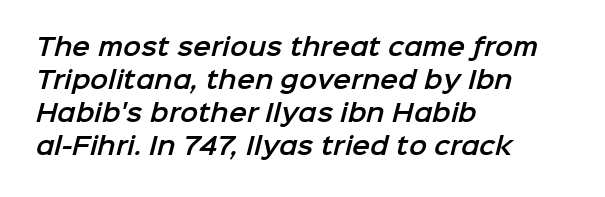
The image shows 24 px text type; set left-aligned, normal line spacing (1.38x), normal letter spacing, not underlined.
